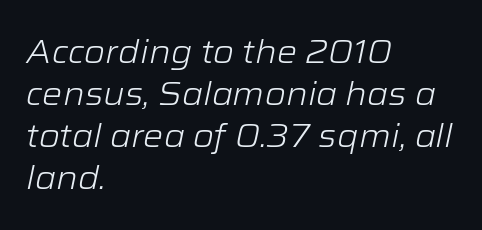
Do the characters align in a grid? No, the font is proportional. Only glyphs here, with clear space below each row. You could call the tracking neutral — neither tight nor loose. The passage shown leans; its letterforms are oblique.
